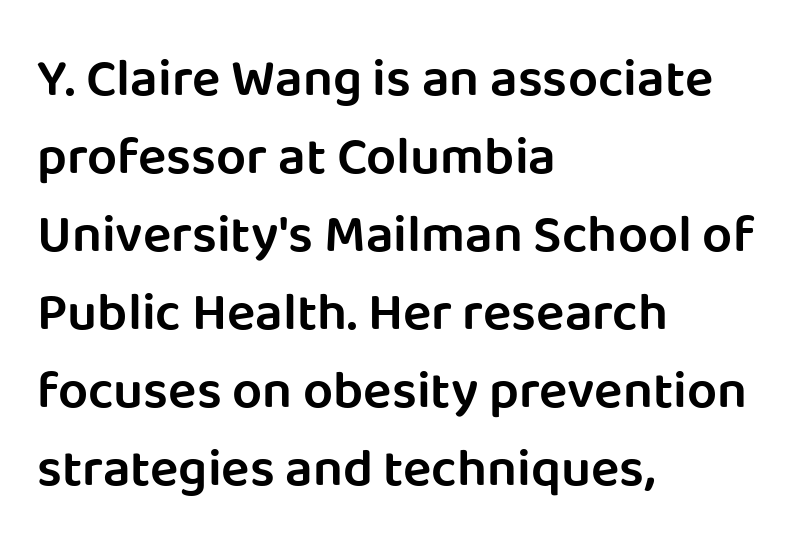
The image shows 53 px semibold sans-serif type, upright; set left-aligned, normal line spacing (1.47x), normal letter spacing, not underlined; low stroke contrast and a large x-height.
